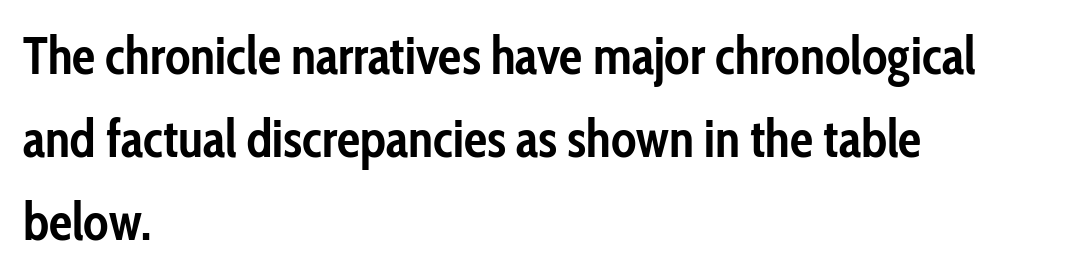
{"serif": "no", "italic": "no", "bold": "yes", "weight": "semibold", "width": "condensed", "stroke_contrast": "low", "x_height": "medium", "monospaced": "no", "underline": "no", "align": "left", "line_spacing": "normal", "line_spacing_ratio": 1.6, "letter_spacing": "normal", "letter_spacing_em": 0.0, "glyph_px": 52}
